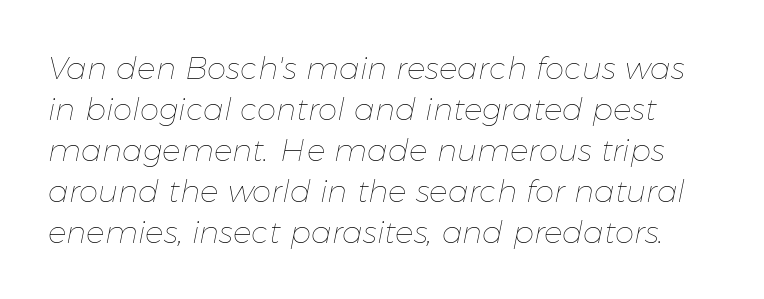
The image shows 31 px thin type, italic (leaning right); set normal line spacing (1.32x), normal letter spacing, not underlined; low stroke contrast and a medium x-height.
